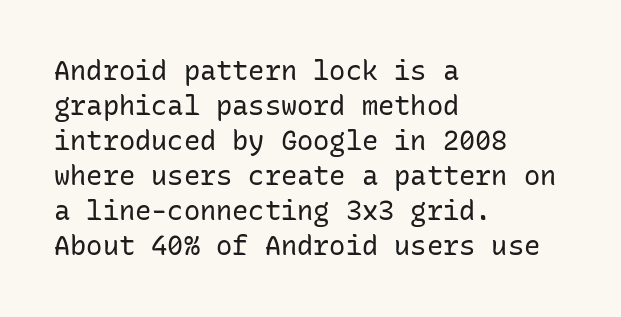
Style check: upright. Plain, unruled lines of type. The paragraph has a hard left edge and a soft right edge. This rendering leaves character spacing at its baseline value. A typesetter would call this leading conventional body-copy spacing. These glyphs show unthickened strokes, regular width or finer.
